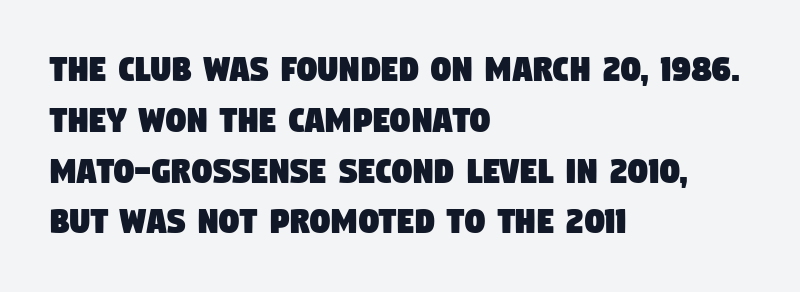
Q: Is the typeface a serif or a sans-serif typeface? A: Sans-serif.
Q: Is the text underlined? A: No.
Q: How is the paragraph aligned? A: Left-aligned.
Q: Is the spacing between letters normal or unusually wide? A: Normal.
Q: Is the spacing between lines tight, normal or loose? A: Normal.
Q: Width (condensed, normal, or wide)? A: Condensed.
Q: Stroke contrast? A: Low.
Q: x-height? A: Large.
Q: Monospaced? A: No.
